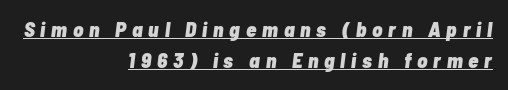
The image shows 21 px bold type, italic (leaning right); set right-aligned, normal line spacing (1.48x), unusually wide letter spacing (+0.28 em), underlined.
